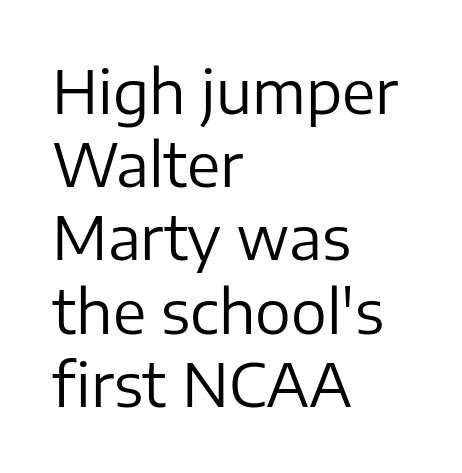
The image shows 60 px regular-weight sans-serif type, upright; set left-aligned, line spacing 1.22x, normal letter spacing, not underlined; low stroke contrast and a medium x-height.
